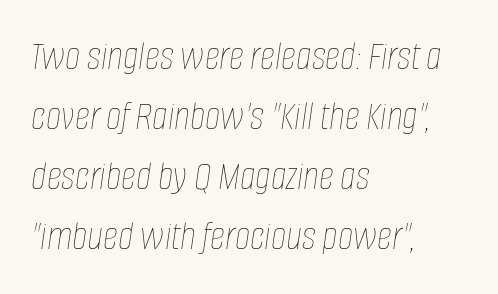
Q: Is the text bold? A: No.
Q: Is the text italic (slanted)? A: Yes, it leans right by about 8 degrees.
Q: Is the text underlined? A: No.
Q: How is the paragraph aligned? A: Left-aligned.
Q: Is the spacing between letters normal or unusually wide? A: Normal.
Q: Is the spacing between lines tight, normal or loose? A: Normal.
Q: Width (condensed, normal, or wide)? A: Condensed.
Q: Stroke contrast? A: Low.
Q: x-height? A: Large.
Q: Monospaced? A: No.
